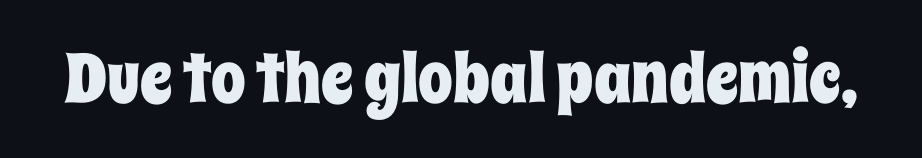
{"italic": "no", "width": "condensed", "stroke_contrast": "low", "x_height": "large", "monospaced": "no", "underline": "no", "letter_spacing": "normal", "letter_spacing_em": 0.0, "glyph_px": 69}
